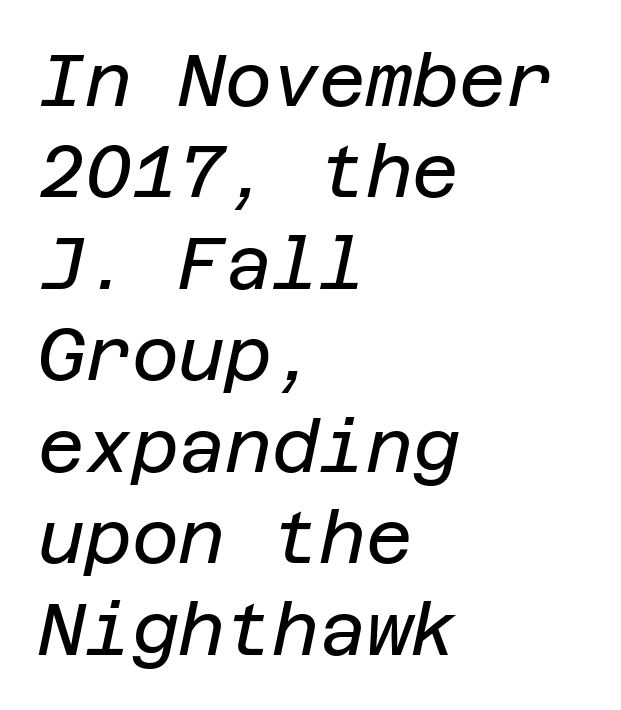
Q: Is the text bold? A: No.
Q: Is the text italic (slanted)? A: Yes, it leans right by about 12 degrees.
Q: Is the text underlined? A: No.
Q: How is the paragraph aligned? A: Left-aligned.
Q: Is the spacing between letters normal or unusually wide? A: Normal.
Q: Is the spacing between lines tight, normal or loose? A: Normal.
Q: Width (condensed, normal, or wide)? A: Normal.
Q: Stroke contrast? A: Low.
Q: x-height? A: Large.
